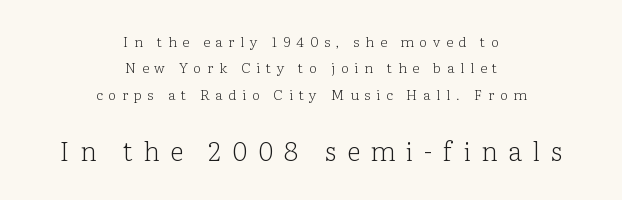
Q: Is the text bold? A: No.
Q: Is the text italic (slanted)? A: No, it is upright.
Q: Is the text underlined? A: No.
Q: How is the paragraph aligned? A: Centered.
Q: Is the spacing between letters normal or unusually wide? A: Unusually wide.
Q: Which block of text is set in a larger size, the first (top) or the second (bottom)? A: The second (bottom) one.
